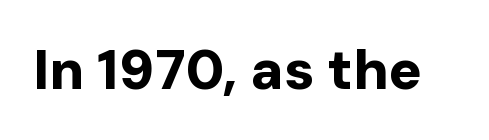
The image shows 56 px bold sans-serif type, upright; set normal letter spacing, not underlined; low stroke contrast and a medium x-height.
